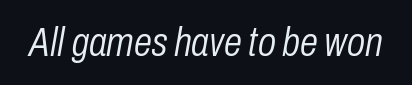
Q: Is the text bold? A: No.
Q: Is the text italic (slanted)? A: Yes, it leans right by about 10 degrees.
Q: Is the text underlined? A: No.
Q: Is the spacing between letters normal or unusually wide? A: Normal.
Q: Width (condensed, normal, or wide)? A: Condensed.
Q: Stroke contrast? A: Low.
Q: x-height? A: Medium.
Q: Monospaced? A: No.
